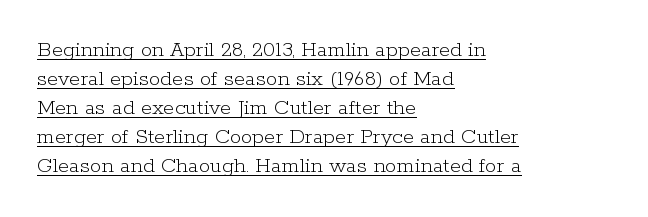
{"italic": "no", "bold": "no", "underline": "yes", "align": "left", "line_spacing": "normal", "line_spacing_ratio": 1.26, "letter_spacing": "normal", "letter_spacing_em": 0.0, "glyph_px": 23}
